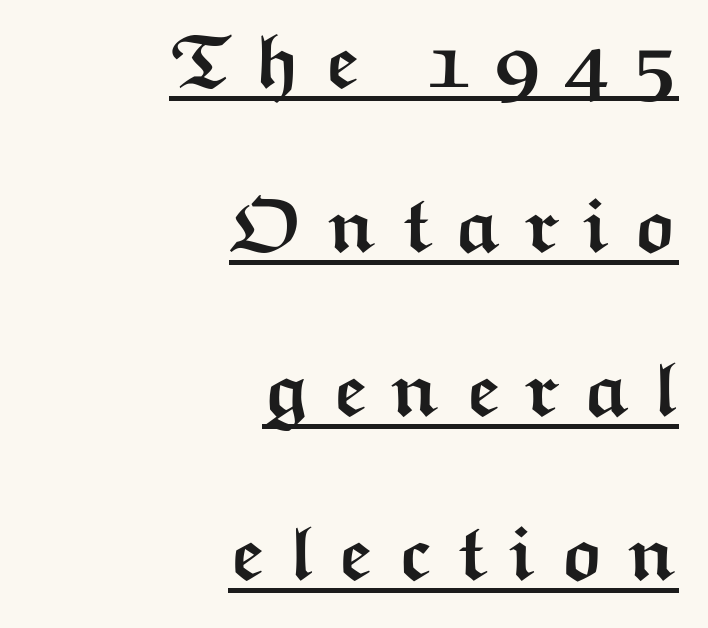
{"serif": "no", "italic": "no", "bold": "yes", "weight": "semibold", "width": "wide", "stroke_contrast": "medium", "x_height": "medium", "monospaced": "no", "underline": "yes", "align": "right", "line_spacing": "loose", "line_spacing_ratio": 2.13, "letter_spacing": "wide", "letter_spacing_em": 0.3, "glyph_px": 77}
